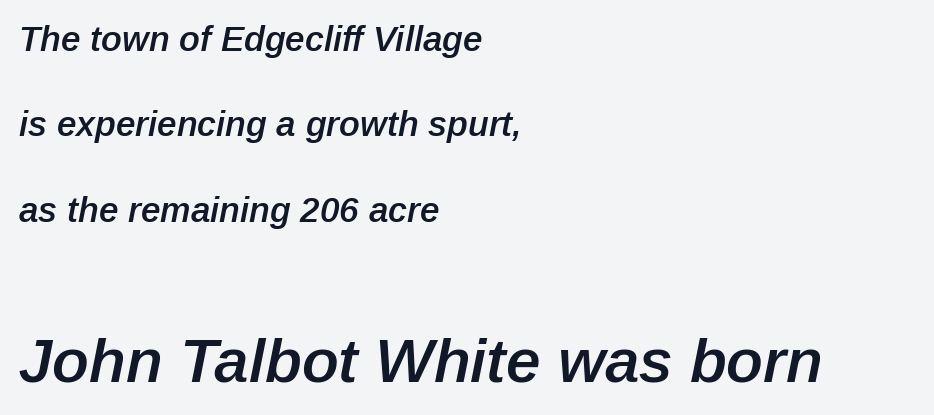
The image shows 62 px semibold type, italic (leaning right); set left-aligned, loose line spacing (2.44x), normal letter spacing, not underlined; the second (bottom) block is 1.77x larger; low stroke contrast and a medium x-height.
